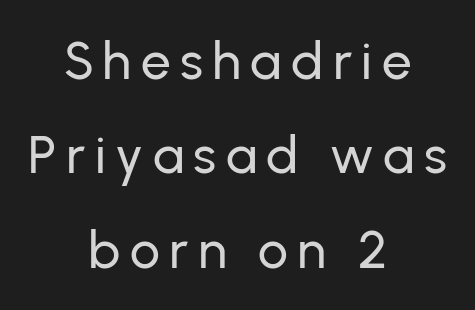
Words float on clear page, feet unadorned. Compared with a flush-left layout, this one balances lines on the center instead. This sample uses an upright cut, with every glyph sitting square on the baseline. No feet cap the strokes, marking this as sans-serif type. Here the designer chose a conventional face with non-uniform glyph widths.
